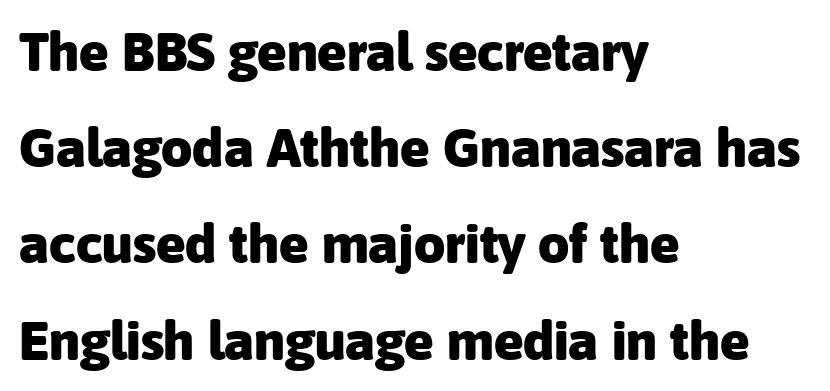
It's the straight-up-and-down kind of type. Character widths vary here, with narrow letters taking less room than wide ones. The passage shown has conventional tracking throughout. Typeset ragged right — the left edge is the straight one.
